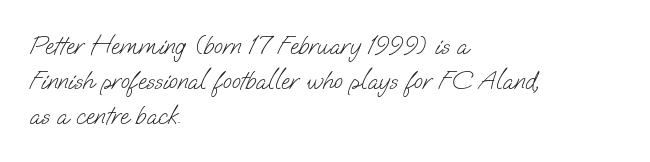
Q: Is the text bold? A: No.
Q: Is the text underlined? A: No.
Q: How is the paragraph aligned? A: Left-aligned.
Q: Is the spacing between letters normal or unusually wide? A: Normal.
Q: Is the spacing between lines tight, normal or loose? A: Normal.
